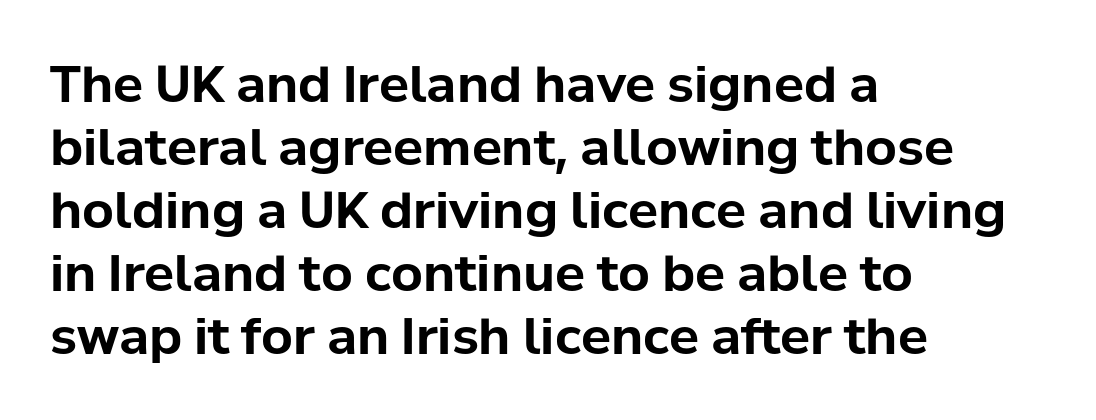
{"serif": "no", "italic": "no", "bold": "yes", "weight": "bold", "width": "normal", "stroke_contrast": "low", "x_height": "medium", "monospaced": "no", "underline": "no", "align": "left", "line_spacing": "normal", "line_spacing_ratio": 1.26, "letter_spacing": "normal", "letter_spacing_em": 0.0, "glyph_px": 50}
